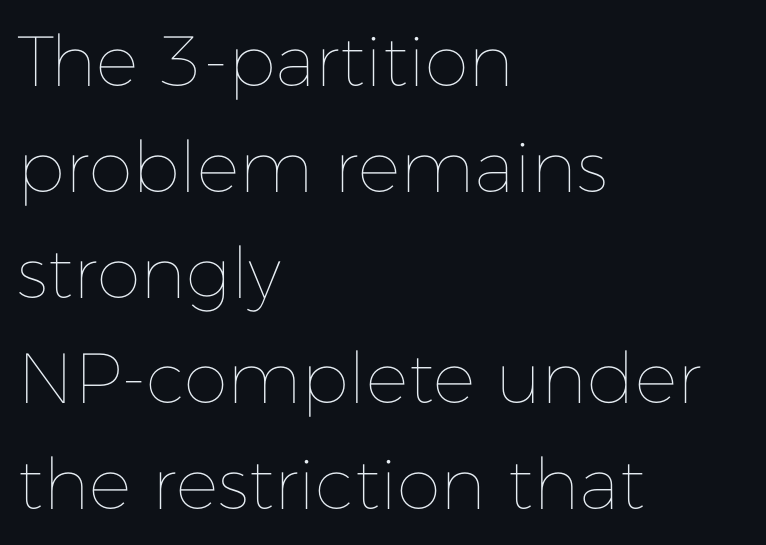
The image shows 71 px thin type, upright; set left-aligned, normal line spacing (1.49x), normal letter spacing, not underlined; low stroke contrast and a medium x-height.
